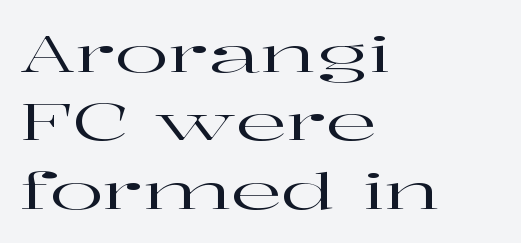
The image shows 50 px wide serif type, upright; set left-aligned, normal line spacing (1.37x), normal letter spacing, not underlined; high stroke contrast and a medium x-height.
